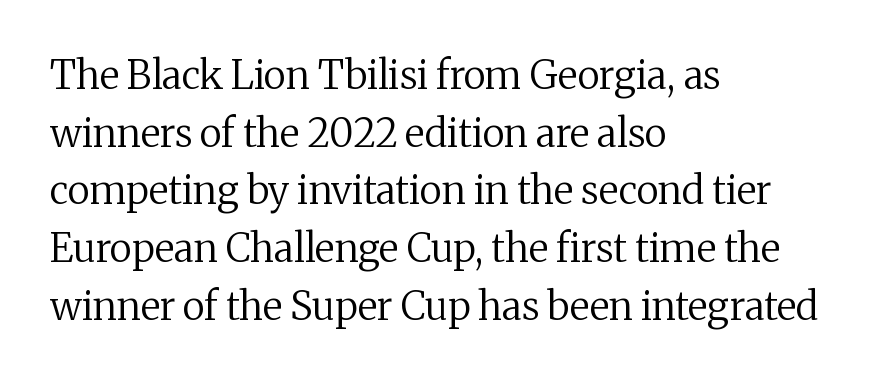
Unlike italic type, these characters show no tilt at all. You could call the tracking neutral — neither tight nor loose. These lines sit exactly where default settings would place them. Each letter keeps its own natural width here, so spacing adapts to shape.
